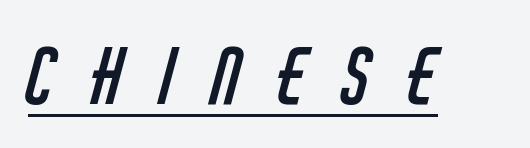
The image shows 76 px regular-weight, condensed sans-serif type; set unusually wide letter spacing (+0.48 em), underlined; low stroke contrast and a large x-height.
